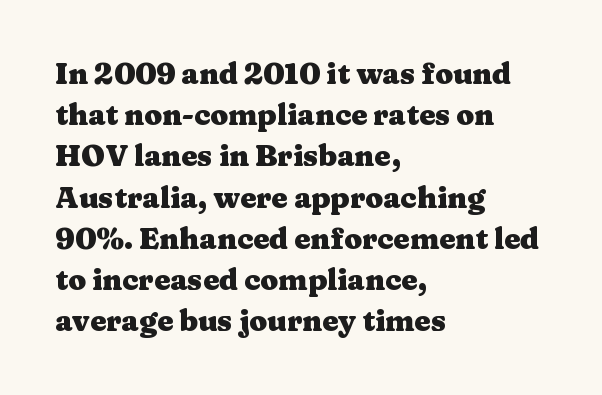
{"serif": "yes", "italic": "no", "bold": "yes", "weight": "heavy", "width": "wide", "stroke_contrast": "medium", "x_height": "medium", "monospaced": "no", "underline": "no", "align": "left", "line_spacing": "normal", "line_spacing_ratio": 1.42, "letter_spacing": "normal", "letter_spacing_em": 0.0, "glyph_px": 29}
